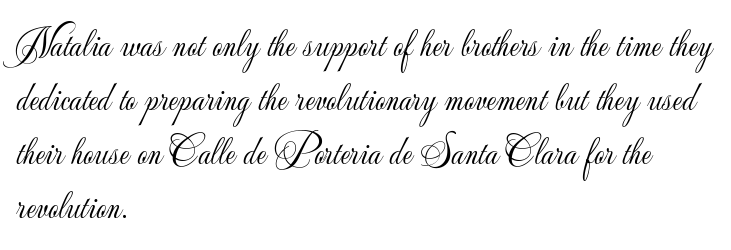
Letter spacing: default. On a weight scale, this lands at 450 or below. The words here are not underlined. How would I describe the line gaps? Plain and ordinary.
